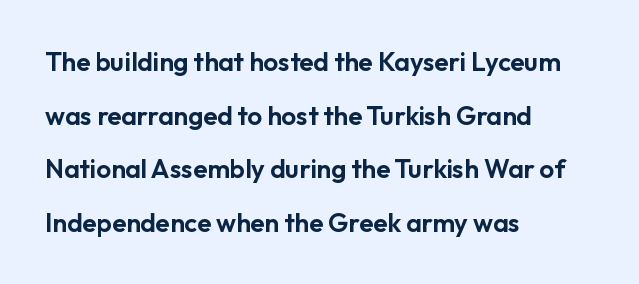
Line starts are locked; line ends wander. Leading: increased. Descenders hang freely into open space. Look at the tracking — it's just the regular setting, nothing added. Ascenders rise straight up at ninety degrees.
